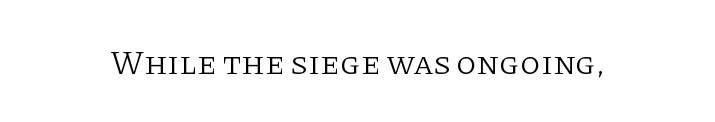
The image shows 33 px light serif type, upright; set normal letter spacing, not underlined; low stroke contrast and a large x-height.
